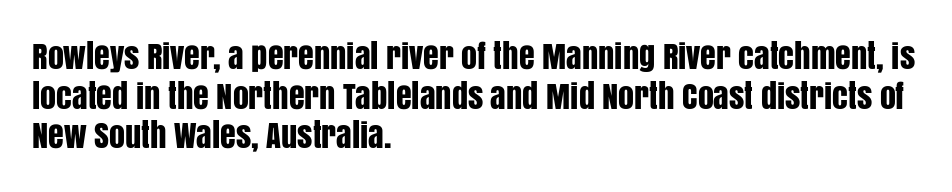
The image shows 32 px condensed sans-serif type, upright; set left-aligned, line spacing 1.24x, normal letter spacing, not underlined; low stroke contrast and a large x-height.
